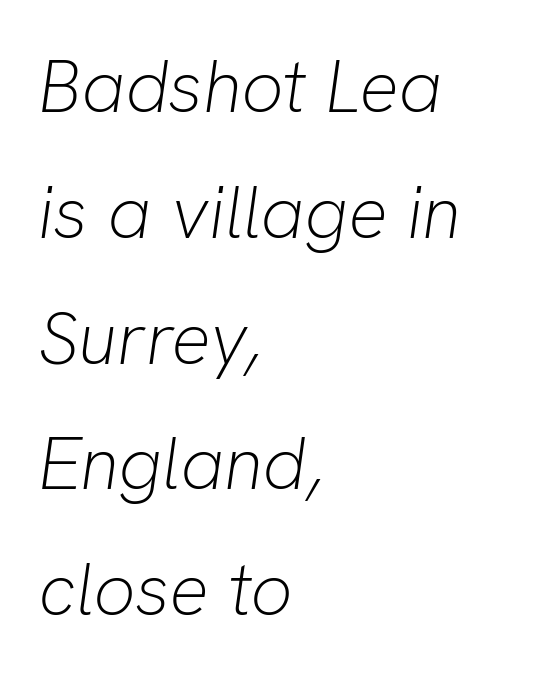
{"italic": "yes", "lean": "right", "slant_degrees": 8, "bold": "no", "weight": "light", "width": "normal", "stroke_contrast": "low", "x_height": "medium", "monospaced": "no", "underline": "no", "align": "left", "line_spacing": "normal", "line_spacing_ratio": 1.7, "letter_spacing": "normal", "letter_spacing_em": 0.0, "glyph_px": 74}
